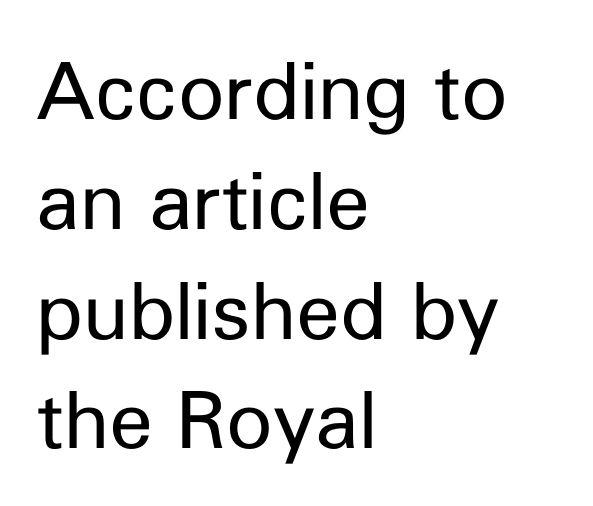
{"serif": "no", "italic": "no", "bold": "no", "weight": "regular", "width": "normal", "stroke_contrast": "low", "x_height": "medium", "monospaced": "no", "underline": "no", "align": "left", "line_spacing": "normal", "line_spacing_ratio": 1.39, "letter_spacing": "normal", "letter_spacing_em": 0.0, "glyph_px": 79}
